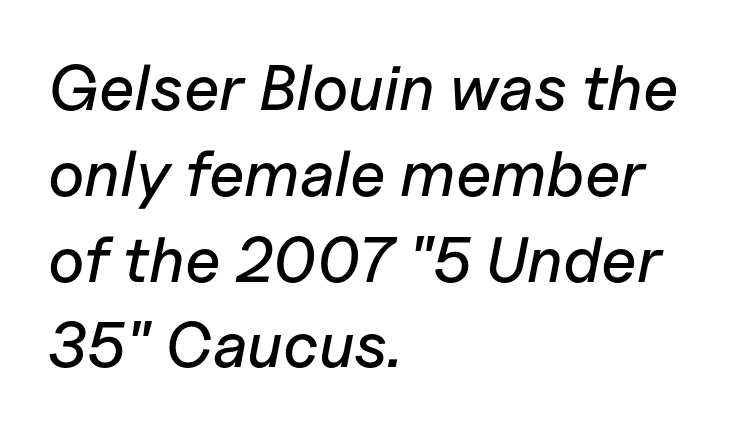
Q: Is the text italic (slanted)? A: Yes, it leans right by about 11 degrees.
Q: Is the text underlined? A: No.
Q: How is the paragraph aligned? A: Left-aligned.
Q: Is the spacing between letters normal or unusually wide? A: Normal.
Q: Is the spacing between lines tight, normal or loose? A: Normal.
Q: Width (condensed, normal, or wide)? A: Normal.
Q: Stroke contrast? A: Low.
Q: x-height? A: Medium.
Q: Monospaced? A: No.
